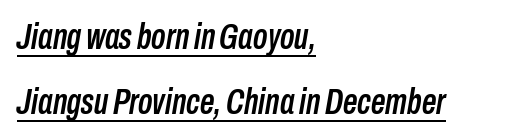
The image shows 36 px condensed type, italic (leaning right); set left-aligned, line spacing 1.81x, normal letter spacing, underlined; low stroke contrast and a medium x-height.
